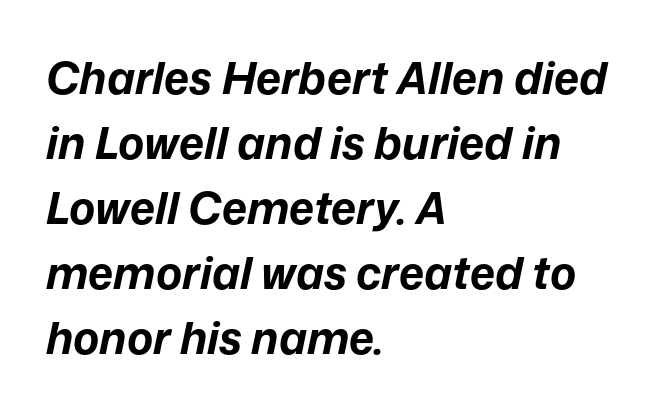
Leading matches the norm, producing a regular column. Observe the ordinary spacing: letters are neighbours, not strangers. Descenders hang freely into open space. Varying glyph widths throughout — classic text-font behaviour.
